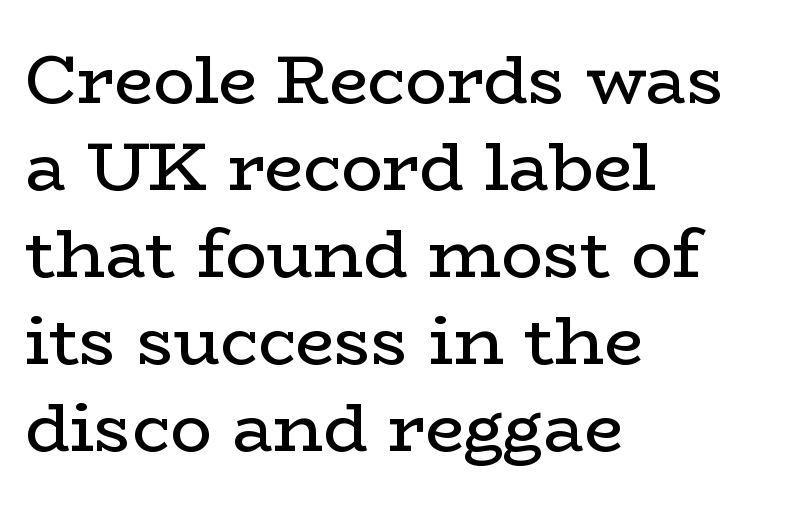
Posture: vertical. Nothing unusual about the tracking: characters are spaced as the font intends. Decoration check: the copy has no underline. The typesetter chose a ragged-right arrangement here. These glyphs show unthickened strokes, regular width or finer.
